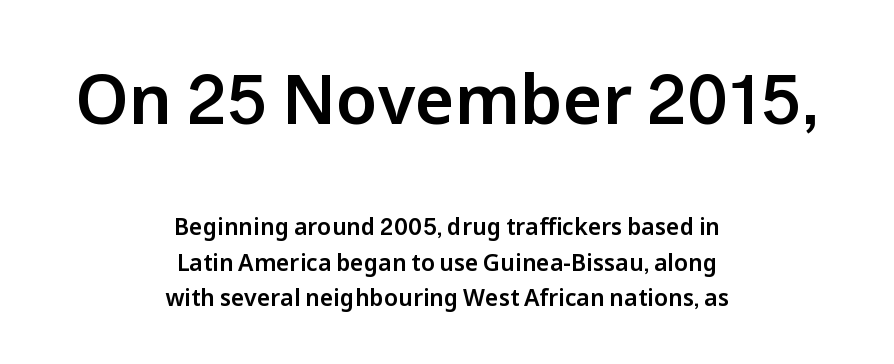
The typography opts for an upright posture over an oblique one. Compared with a flush-left layout, this one balances lines on the center instead. Whoever set this chose a conventional vertical rhythm. The foot of each line stays bare and open.
